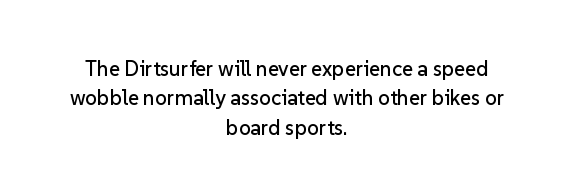
{"italic": "no", "underline": "no", "align": "center", "line_spacing": "normal", "line_spacing_ratio": 1.4, "letter_spacing": "normal", "letter_spacing_em": 0.0, "glyph_px": 21}
